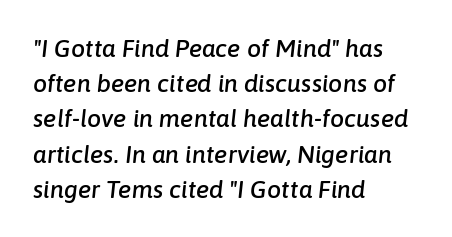
The type is set solid horizontally, with unmodified tracking. You can tell it's italic because the verticals aren't actually vertical. The designer left line spacing at the default. Rule under the text: the space is simply empty.
